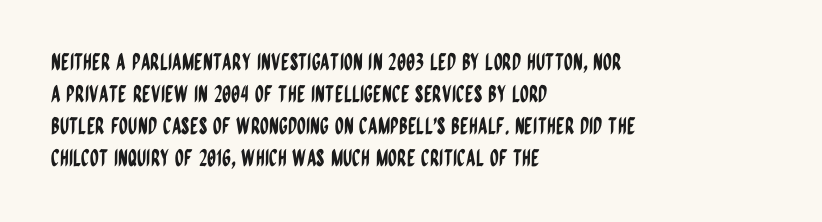
These lines are set flush left with a ragged right edge. Nope, not italic — everything's standing straight. Observe the ordinary spacing: letters are neighbours, not strangers. Vertically, the passage feels balanced, rows spaced as you'd expect. Has an underline been added? It has not.
